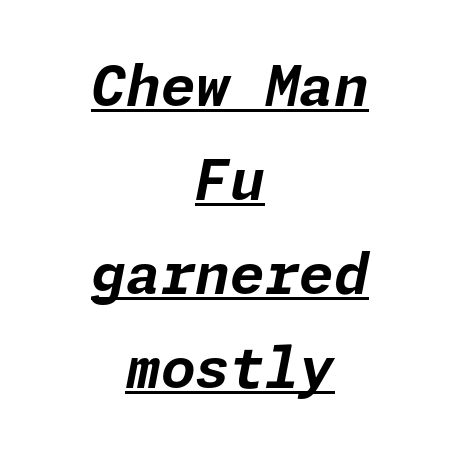
Plenty of ink on the page — the face is bold. The specimen reads as italic at a glance. The passage is arranged like a title page — every line centered. Tracking here is standard; glyphs follow each other at the usual distance. The face used here appears with an underline applied. Line spacing here is normal.
